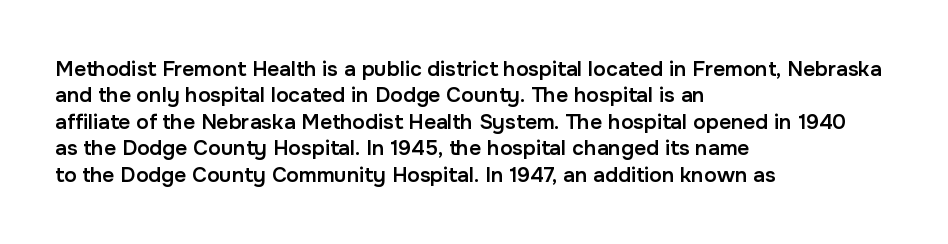
The image shows 21 px text type, upright; set left-aligned, normal line spacing (1.26x), normal letter spacing, not underlined.
